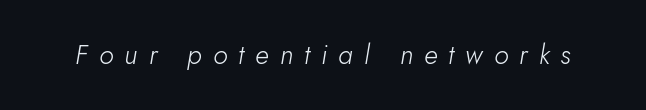
The image shows 27 px text type, italic (leaning right); set unusually wide letter spacing (+0.41 em), not underlined.
